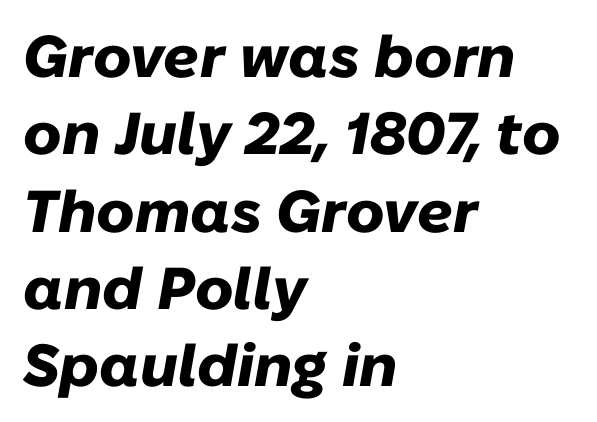
Q: Is the text bold? A: Yes.
Q: Is the text italic (slanted)? A: Yes, it leans right by about 10 degrees.
Q: Is the text underlined? A: No.
Q: How is the paragraph aligned? A: Left-aligned.
Q: Is the spacing between letters normal or unusually wide? A: Normal.
Q: Is the spacing between lines tight, normal or loose? A: Normal.
Q: Width (condensed, normal, or wide)? A: Normal.
Q: Stroke contrast? A: Low.
Q: x-height? A: Medium.
Q: Monospaced? A: No.
